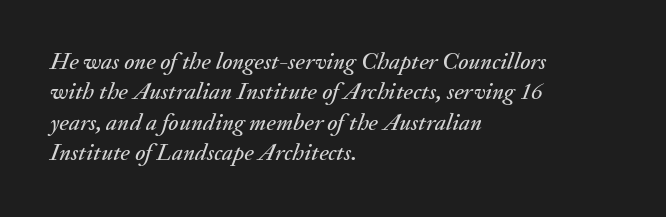
{"italic": "yes", "lean": "right", "slant_degrees": 20, "underline": "no", "align": "left", "line_spacing": "normal", "line_spacing_ratio": 1.27, "letter_spacing": "normal", "letter_spacing_em": 0.0, "glyph_px": 24}
